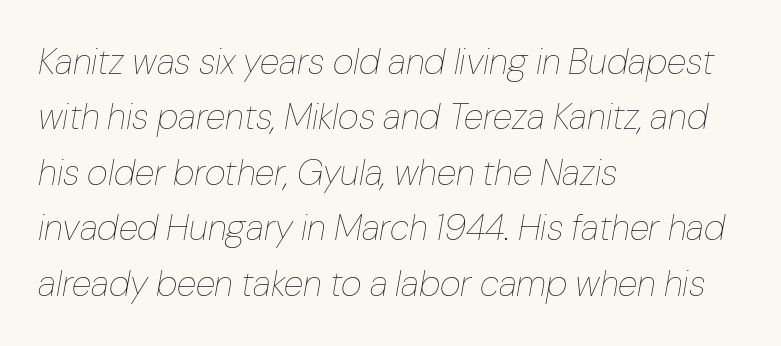
Q: Is the text bold? A: No.
Q: Is the text italic (slanted)? A: Yes, it leans right by about 10 degrees.
Q: Is the text underlined? A: No.
Q: How is the paragraph aligned? A: Left-aligned.
Q: Is the spacing between letters normal or unusually wide? A: Normal.
Q: Is the spacing between lines tight, normal or loose? A: Normal.
Q: Width (condensed, normal, or wide)? A: Normal.
Q: Stroke contrast? A: Low.
Q: x-height? A: Medium.
Q: Monospaced? A: No.
